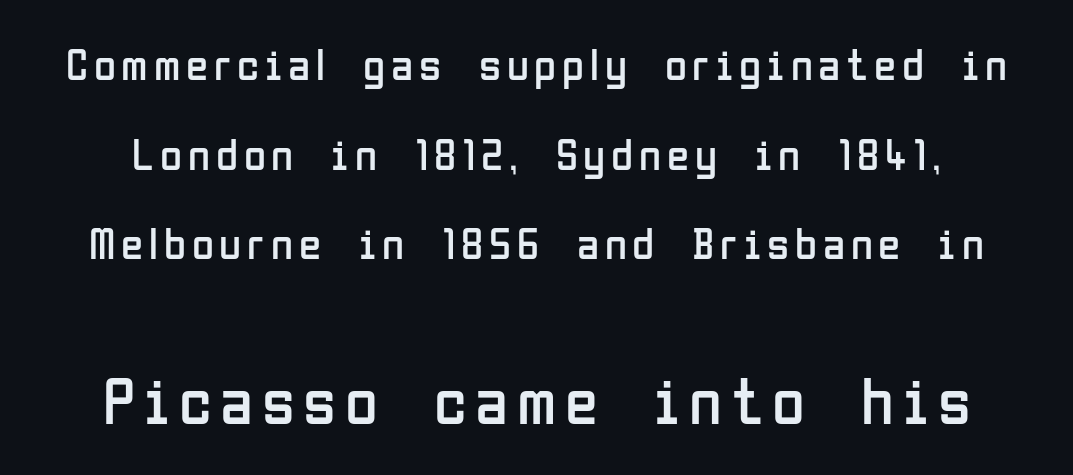
Q: Is the text bold? A: No.
Q: Is the text italic (slanted)? A: No, it is upright.
Q: Is the typeface a serif or a sans-serif typeface? A: Sans-serif.
Q: Is the text underlined? A: No.
Q: Is the spacing between lines tight, normal or loose? A: Loose.
Q: Which block of text is set in a larger size, the first (top) or the second (bottom)? A: The second (bottom) one.
Q: Width (condensed, normal, or wide)? A: Condensed.
Q: Stroke contrast? A: Low.
Q: x-height? A: Medium.
Q: Monospaced? A: No.
